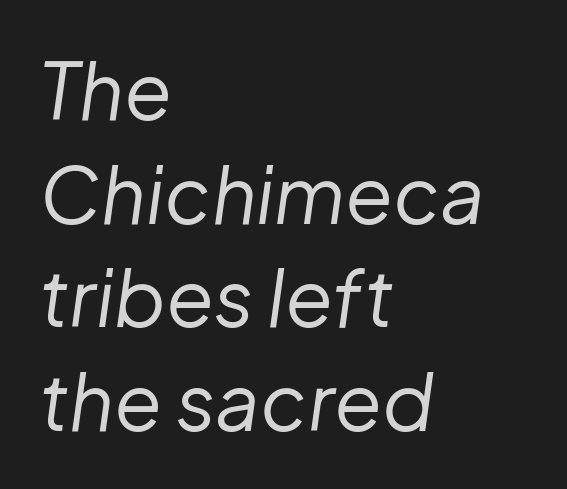
Q: Is the text bold? A: No.
Q: Is the text italic (slanted)? A: Yes, it leans right by about 8 degrees.
Q: Is the text underlined? A: No.
Q: How is the paragraph aligned? A: Left-aligned.
Q: Is the spacing between letters normal or unusually wide? A: Normal.
Q: Is the spacing between lines tight, normal or loose? A: Normal.
Q: Width (condensed, normal, or wide)? A: Normal.
Q: Stroke contrast? A: Low.
Q: x-height? A: Medium.
Q: Monospaced? A: No.
